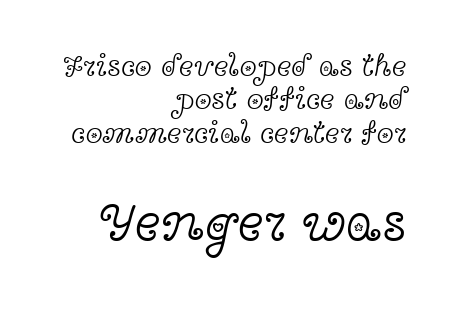
The image shows 55 px light, wide serif type, upright; set right-aligned, tight line spacing (1.08x), normal letter spacing, not underlined; the second (bottom) block is 1.77x larger; a medium x-height.
